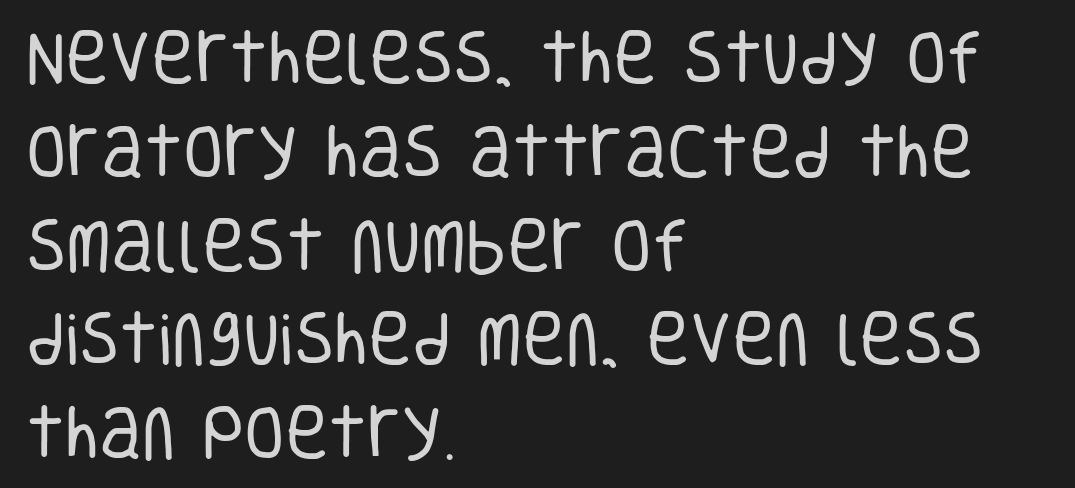
The image shows 59 px regular-weight, condensed sans-serif type, upright; set left-aligned, normal line spacing (1.59x), normal letter spacing, not underlined; low stroke contrast and a large x-height.
